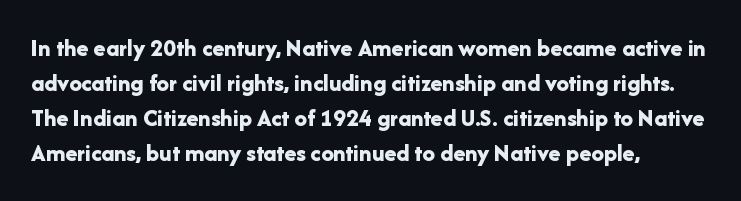
Nope, not italic — everything's standing straight. Regular leading. Teacher's note: observe the even left margin — that is flush-left alignment. The space beneath each line is pristine and unruled. Glyph-to-glyph distance matches everyday printed text.
